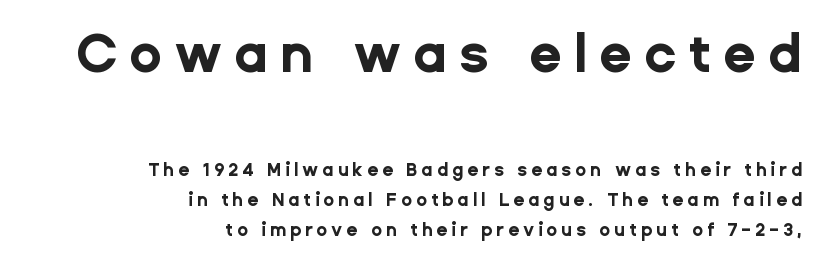
The letters advance in unequal steps, a hallmark of proportional type. Loose tracking; the words dissolve into strings of separated letters. The passage is arranged like a letterhead date or caption credit — flush right. Rule under the text: the space is simply empty.
